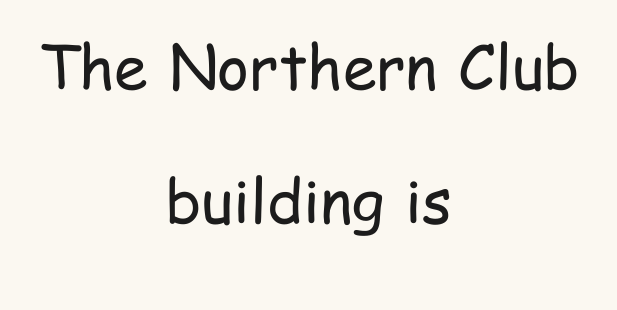
{"serif": "no", "italic": "no", "bold": "no", "weight": "regular", "width": "condensed", "stroke_contrast": "low", "x_height": "medium", "monospaced": "no", "underline": "no", "align": "center", "line_spacing": "loose", "line_spacing_ratio": 2.19, "letter_spacing": "normal", "letter_spacing_em": 0.0, "glyph_px": 61}
